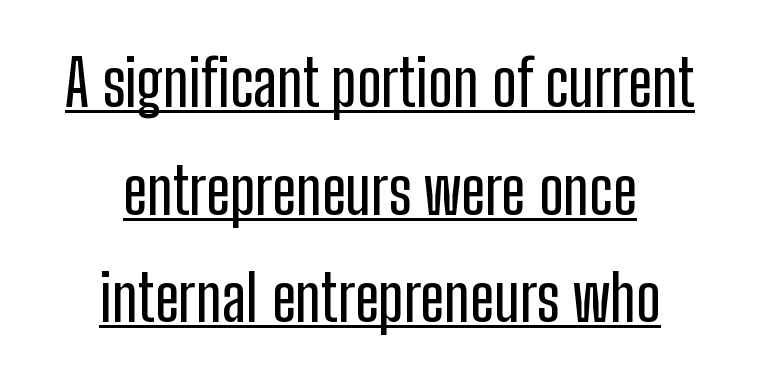
The image shows 64 px condensed sans-serif type, upright; set centered, normal line spacing (1.68x), normal letter spacing, underlined; low stroke contrast and a medium x-height.
